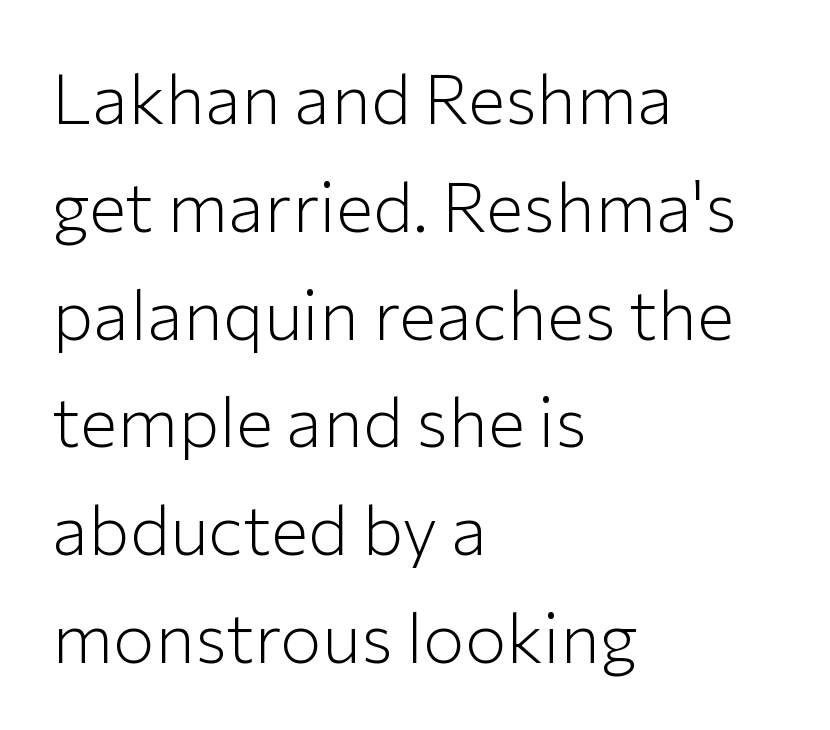
Q: Is the text bold? A: No.
Q: Is the text italic (slanted)? A: No, it is upright.
Q: Is the typeface a serif or a sans-serif typeface? A: Sans-serif.
Q: Is the text underlined? A: No.
Q: How is the paragraph aligned? A: Left-aligned.
Q: Is the spacing between letters normal or unusually wide? A: Normal.
Q: Is the spacing between lines tight, normal or loose? A: Normal.
Q: Width (condensed, normal, or wide)? A: Normal.
Q: Stroke contrast? A: Low.
Q: x-height? A: Medium.
Q: Monospaced? A: No.
